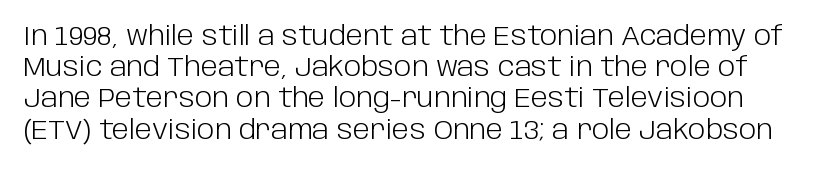
{"italic": "no", "bold": "no", "underline": "no", "line_spacing_ratio": 1.2, "letter_spacing": "normal", "letter_spacing_em": 0.0, "glyph_px": 26}
